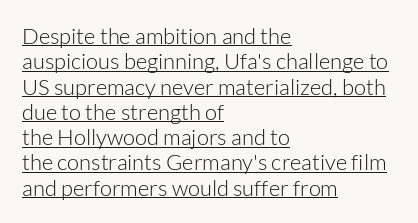
The image shows 22 px text type, upright; set left-aligned, tight line spacing (1.15x), normal letter spacing, underlined.
